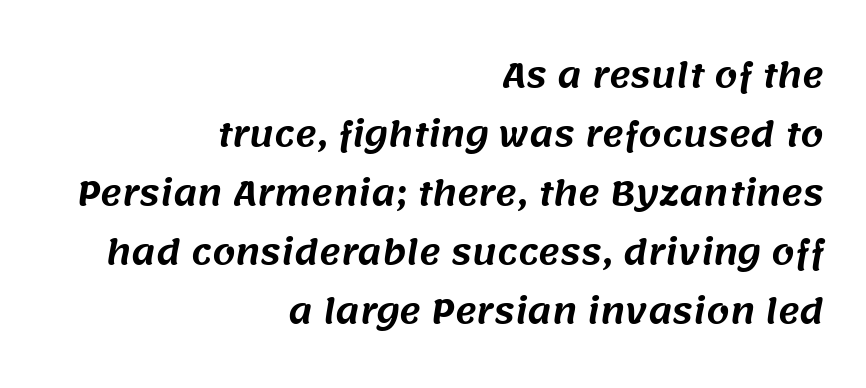
The image shows 33 px sans-serif type; set right-aligned, line spacing 1.79x, normal letter spacing, not underlined; medium stroke contrast and a large x-height.
